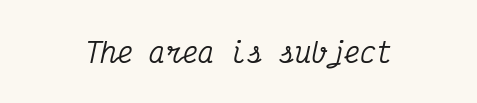
The axis of the letterforms is tilted away from vertical. These lines are centered, leaving both edges ragged. Letter spacing: default. Unmarked baselines from the first word to the last.
